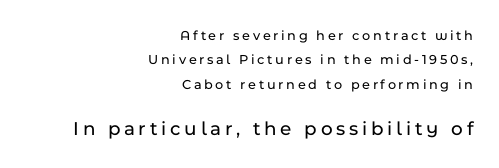
Type without underlining. Scale increases going downward across the two blocks. Is there any slant? The stems are plumb. The setting favours the right margin, as signatures and pull-quotes sometimes do.
